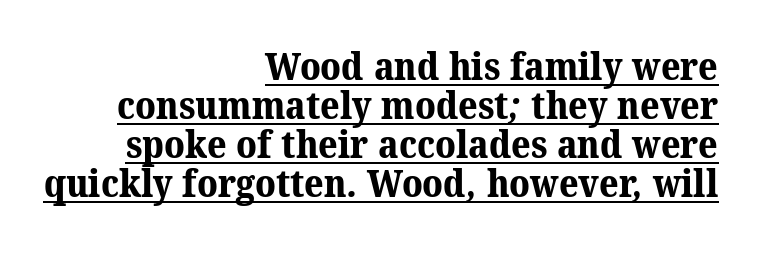
Q: Is the text bold? A: Yes.
Q: Is the typeface a serif or a sans-serif typeface? A: Serif.
Q: Is the text underlined? A: Yes.
Q: How is the paragraph aligned? A: Right-aligned.
Q: Is the spacing between letters normal or unusually wide? A: Normal.
Q: Is the spacing between lines tight, normal or loose? A: Tight.
Q: Width (condensed, normal, or wide)? A: Normal.
Q: Stroke contrast? A: Medium.
Q: x-height? A: Medium.
Q: Monospaced? A: No.
